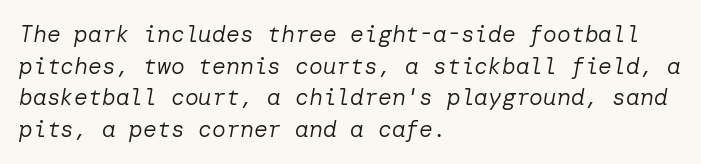
The type is set solid horizontally, with unmodified tracking. These glyphs show unthickened strokes, regular width or finer. Anything drawn beneath the words? Only blank space. Successive baselines arrive at the customary interval. The lines in this sample share a left origin and differ only in where they stop. This sample uses an oblique cut, with every glyph tilted off the vertical.
